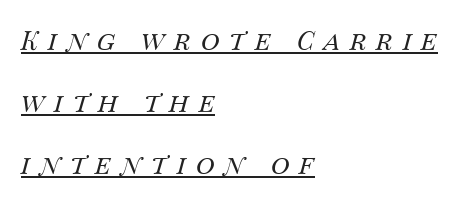
The image shows 26 px text type, italic (leaning right); set left-aligned, loose line spacing (2.38x), unusually wide letter spacing (+0.37 em), underlined.
